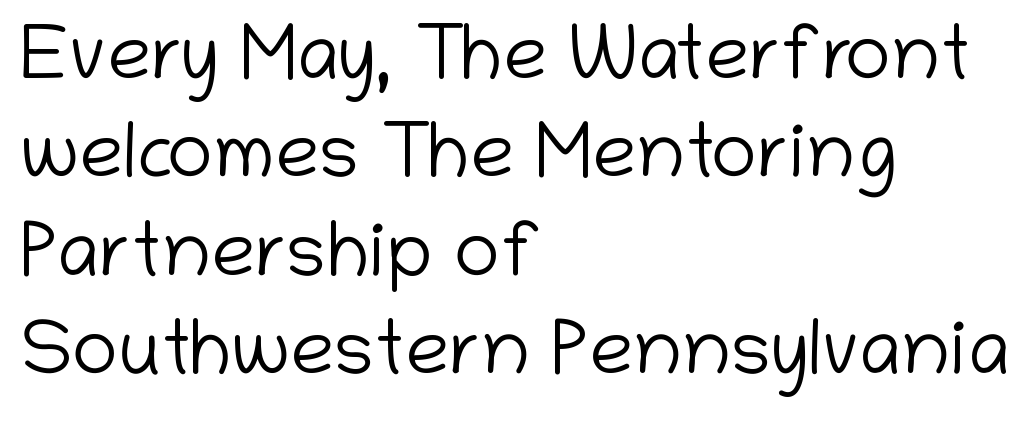
The image shows 78 px light sans-serif type, upright; set left-aligned, normal line spacing (1.26x), normal letter spacing, not underlined; low stroke contrast and a medium x-height.
